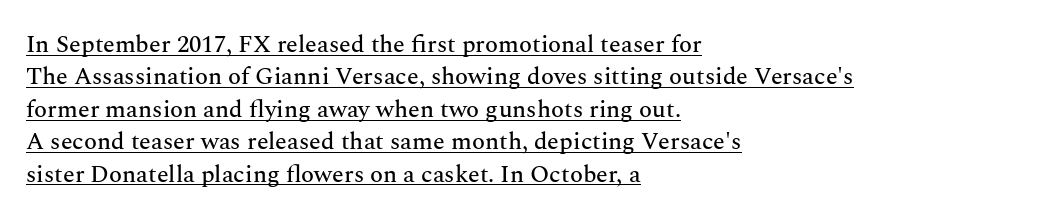
{"italic": "no", "underline": "yes", "align": "left", "line_spacing": "normal", "line_spacing_ratio": 1.35, "letter_spacing": "normal", "letter_spacing_em": 0.0, "glyph_px": 24}
